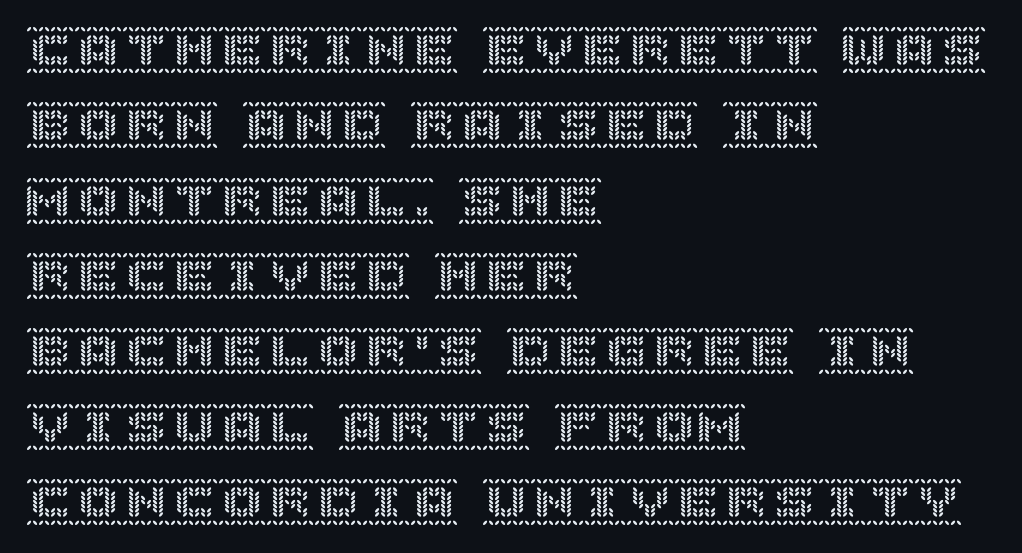
Check the space under the baseline: it is left empty. Is there much room between lines? A standard amount, neither cramped nor airy. The letters stand straight up with perfectly vertical stems. Nobody touched the tracking dial on this one. Casual observation: everything's shoved over to the left.
